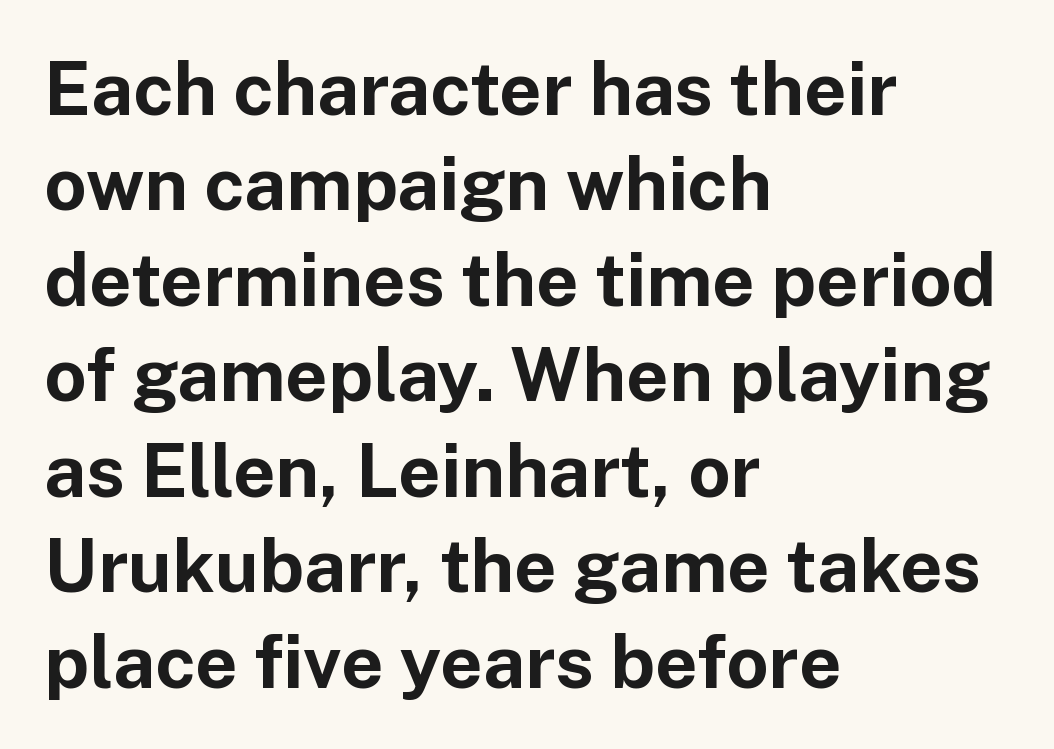
{"serif": "no", "italic": "no", "bold": "yes", "weight": "bold", "width": "normal", "stroke_contrast": "low", "x_height": "medium", "monospaced": "no", "underline": "no", "align": "left", "line_spacing": "normal", "line_spacing_ratio": 1.29, "letter_spacing": "normal", "letter_spacing_em": 0.0, "glyph_px": 74}
